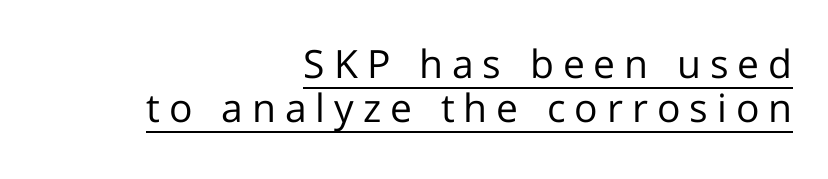
The type is letterspaced generously, with wide tracking. The font family rendered here belongs to the sans-serif group. A light-to-regular cut is what we see here. Italic? Not at all — the glyphs are vertical.
